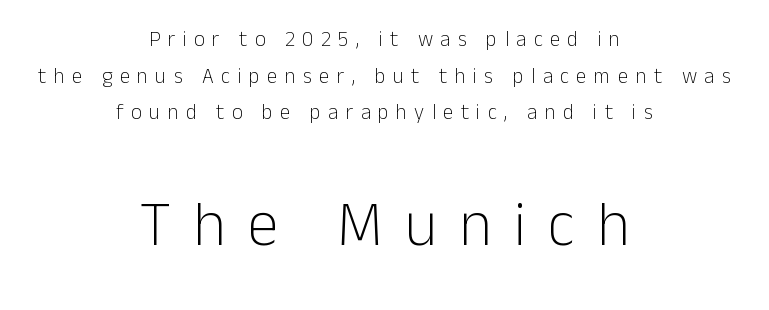
{"serif": "no", "italic": "no", "bold": "no", "weight": "light", "width": "normal", "stroke_contrast": "low", "x_height": "medium", "monospaced": "no", "underline": "no", "align": "center", "line_spacing_ratio": 1.75, "letter_spacing": "wide", "letter_spacing_em": 0.35, "larger_block": "second", "size_ratio": 3.0, "glyph_px": 63}
